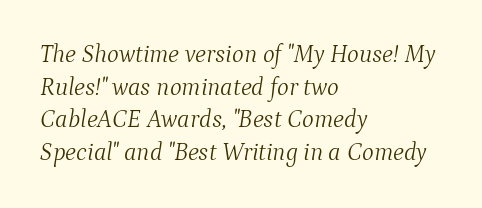
{"italic": "yes", "lean": "right", "slant_degrees": 9, "bold": "no", "underline": "no", "align": "left", "line_spacing": "normal", "line_spacing_ratio": 1.31, "letter_spacing": "normal", "letter_spacing_em": 0.0, "glyph_px": 25}
